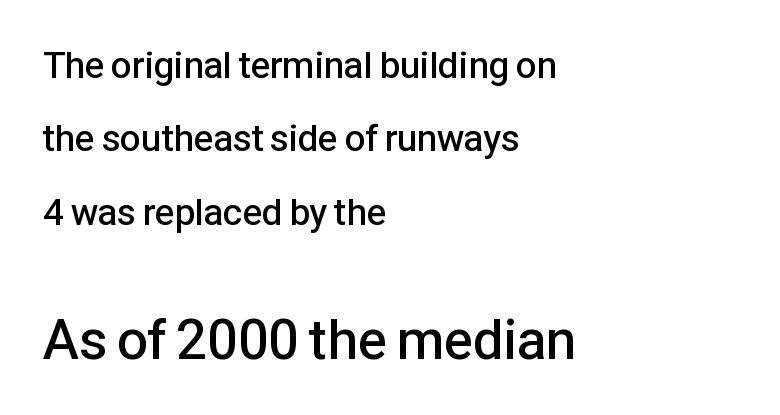
Only glyphs here, with clear space below each row. Compared with a centered layout, this one pins lines to the left instead. Vertical spacing — loose. The type family on display is of the sans-serif kind. A typesetter would call this zero additional tracking.
